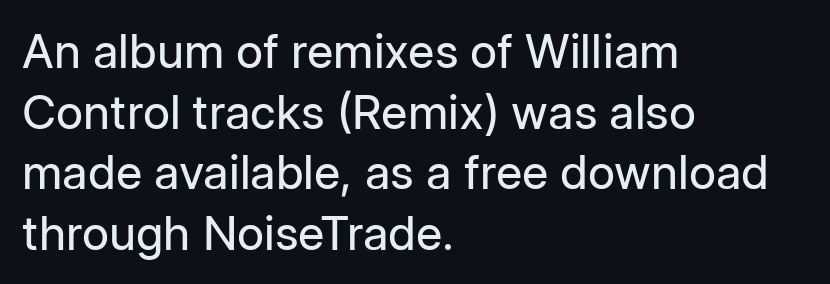
{"serif": "no", "italic": "no", "bold": "no", "weight": "regular", "width": "normal", "stroke_contrast": "low", "x_height": "medium", "monospaced": "no", "underline": "no", "align": "left", "line_spacing": "normal", "line_spacing_ratio": 1.29, "letter_spacing": "normal", "letter_spacing_em": 0.0, "glyph_px": 47}
